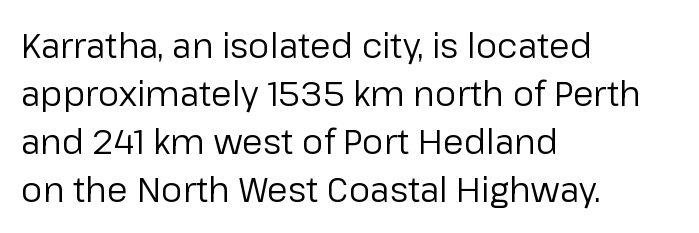
Q: Is the text bold? A: No.
Q: Is the text italic (slanted)? A: No, it is upright.
Q: Is the typeface a serif or a sans-serif typeface? A: Sans-serif.
Q: Is the text underlined? A: No.
Q: How is the paragraph aligned? A: Left-aligned.
Q: Is the spacing between letters normal or unusually wide? A: Normal.
Q: Is the spacing between lines tight, normal or loose? A: Normal.
Q: Width (condensed, normal, or wide)? A: Normal.
Q: Stroke contrast? A: Low.
Q: x-height? A: Medium.
Q: Monospaced? A: No.
